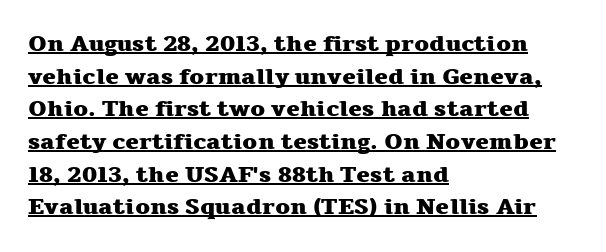
The image shows 23 px bold type, upright; set left-aligned, normal line spacing (1.42x), normal letter spacing, underlined.
